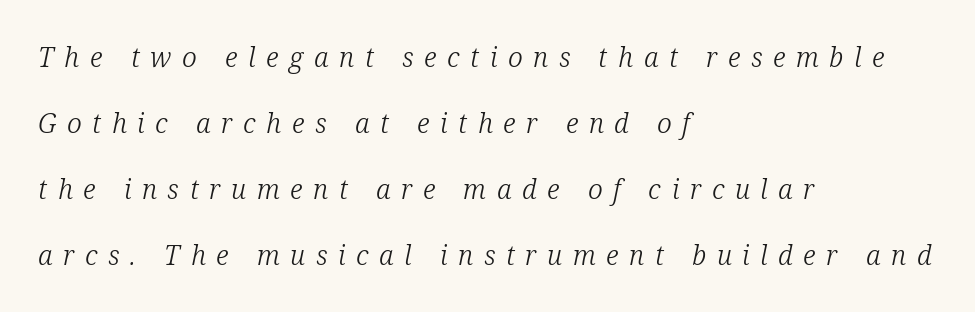
{"italic": "yes", "lean": "right", "slant_degrees": 12, "bold": "no", "underline": "no", "align": "left", "line_spacing": "loose", "line_spacing_ratio": 2.45, "letter_spacing": "wide", "letter_spacing_em": 0.39, "glyph_px": 27}
